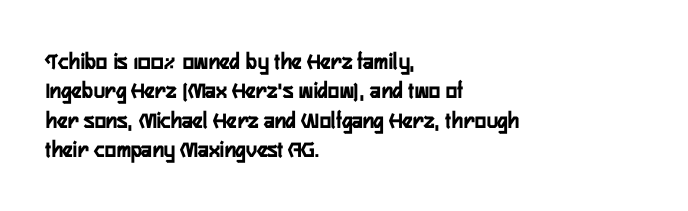
The image shows 24 px bold type, upright; set left-aligned, line spacing 1.22x, normal letter spacing, not underlined.
